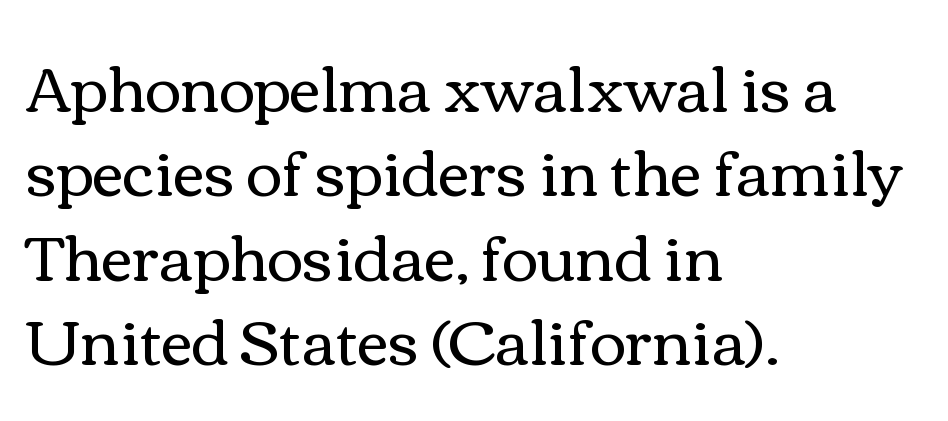
Q: Is the text bold? A: No.
Q: Is the text italic (slanted)? A: No, it is upright.
Q: Is the text underlined? A: No.
Q: How is the paragraph aligned? A: Left-aligned.
Q: Is the spacing between letters normal or unusually wide? A: Normal.
Q: Is the spacing between lines tight, normal or loose? A: Normal.
Q: Width (condensed, normal, or wide)? A: Wide.
Q: Stroke contrast? A: Medium.
Q: x-height? A: Medium.
Q: Monospaced? A: No.
